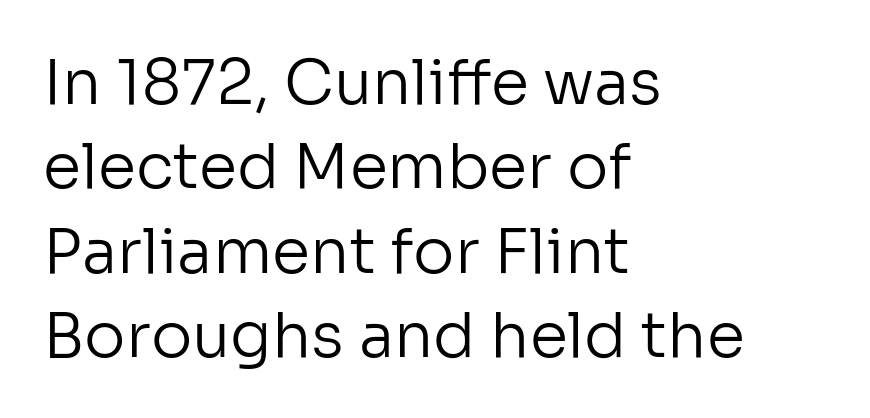
Q: Is the text bold? A: No.
Q: Is the text italic (slanted)? A: No, it is upright.
Q: Is the typeface a serif or a sans-serif typeface? A: Sans-serif.
Q: Is the text underlined? A: No.
Q: How is the paragraph aligned? A: Left-aligned.
Q: Is the spacing between letters normal or unusually wide? A: Normal.
Q: Is the spacing between lines tight, normal or loose? A: Normal.
Q: Width (condensed, normal, or wide)? A: Normal.
Q: Stroke contrast? A: Low.
Q: x-height? A: Medium.
Q: Monospaced? A: No.
